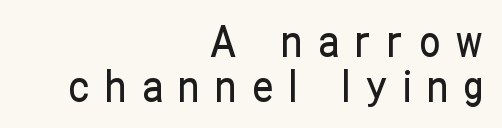
{"serif": "no", "italic": "no", "width": "condensed", "stroke_contrast": "low", "x_height": "medium", "monospaced": "no", "underline": "no", "align": "right", "line_spacing": "tight", "line_spacing_ratio": 1.06, "letter_spacing": "wide", "letter_spacing_em": 0.38, "glyph_px": 42}
